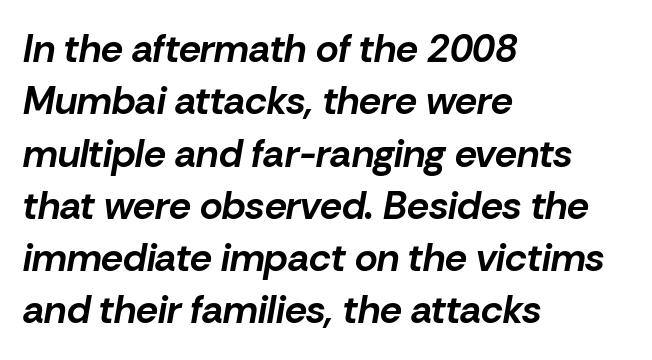
The image shows 39 px bold type, italic (leaning right); set left-aligned, normal line spacing (1.34x), normal letter spacing, not underlined; low stroke contrast and a medium x-height.
